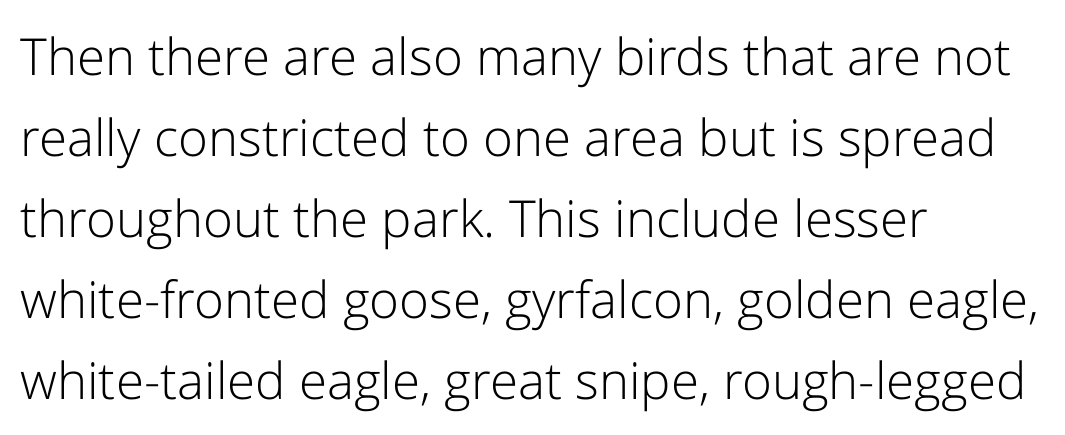
{"serif": "no", "italic": "no", "bold": "no", "weight": "light", "width": "normal", "stroke_contrast": "low", "x_height": "medium", "monospaced": "no", "underline": "no", "align": "left", "line_spacing": "normal", "line_spacing_ratio": 1.59, "letter_spacing": "normal", "letter_spacing_em": 0.0, "glyph_px": 51}
